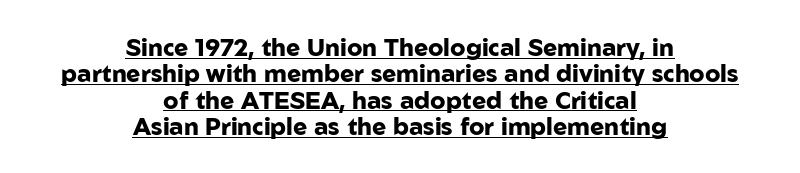
{"italic": "no", "bold": "yes", "underline": "yes", "align": "center", "line_spacing": "tight", "line_spacing_ratio": 1.1, "letter_spacing": "normal", "letter_spacing_em": 0.0, "glyph_px": 24}
